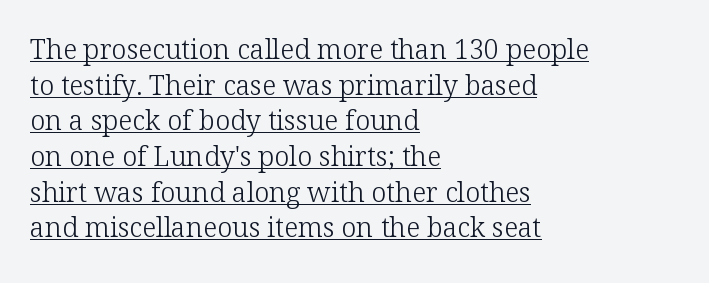
{"italic": "no", "bold": "no", "underline": "yes", "align": "left", "line_spacing": "normal", "line_spacing_ratio": 1.32, "letter_spacing": "normal", "letter_spacing_em": 0.0, "glyph_px": 27}
